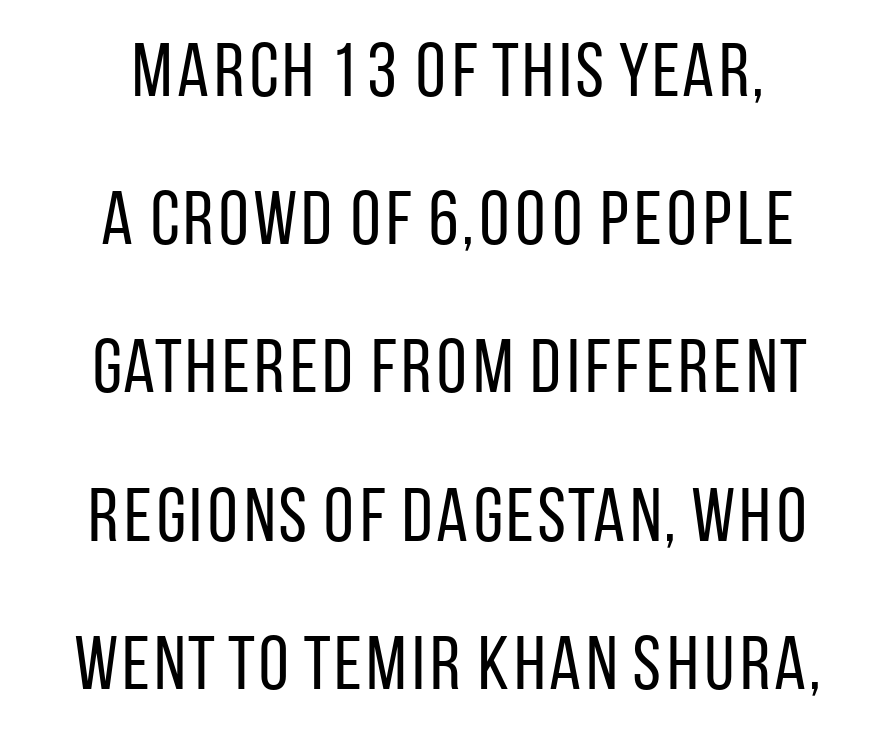
The image shows 76 px regular-weight, condensed sans-serif type, upright; set loose line spacing (1.95x), normal letter spacing, not underlined; low stroke contrast and a large x-height.
